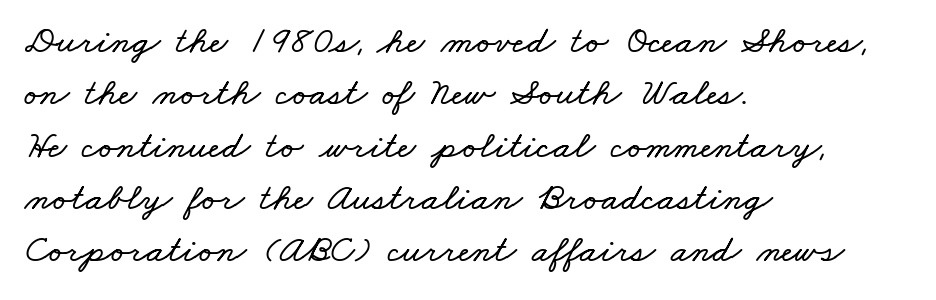
Regular leading. These lines are rendered in a variable-pitch font. Spacing between characters is what you'd get straight out of the box. Check the space under the baseline: it is left empty. Every row of glyphs begins at an identical x-position on the left.
